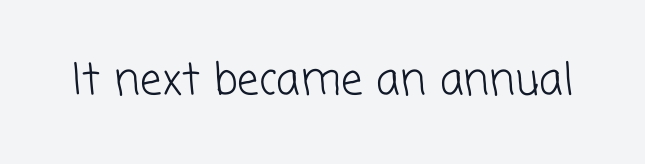
Q: Is the text bold? A: No.
Q: Is the typeface a serif or a sans-serif typeface? A: Sans-serif.
Q: Is the text underlined? A: No.
Q: Is the spacing between letters normal or unusually wide? A: Normal.
Q: Width (condensed, normal, or wide)? A: Normal.
Q: Stroke contrast? A: Low.
Q: x-height? A: Medium.
Q: Monospaced? A: No.
